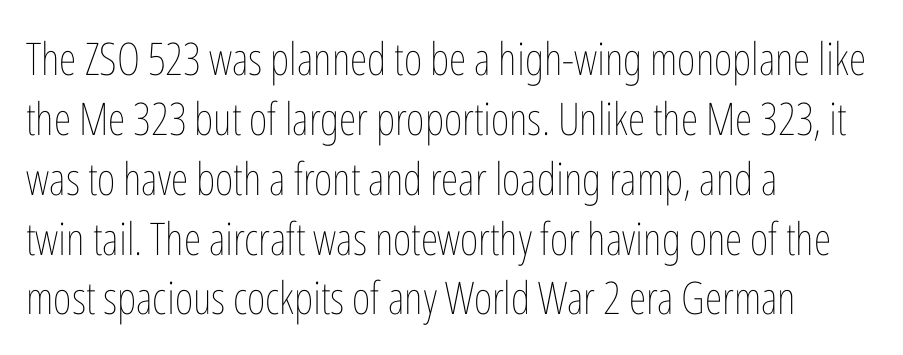
{"italic": "no", "bold": "no", "weight": "thin", "width": "condensed", "stroke_contrast": "low", "x_height": "medium", "monospaced": "no", "underline": "no", "align": "left", "line_spacing": "normal", "line_spacing_ratio": 1.33, "letter_spacing": "normal", "letter_spacing_em": 0.0, "glyph_px": 45}
